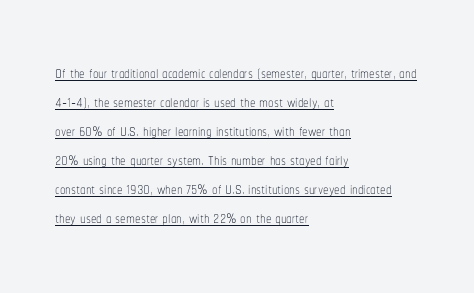
The image shows 22 px text type, upright; set left-aligned, normal line spacing (1.32x), normal letter spacing, underlined.
